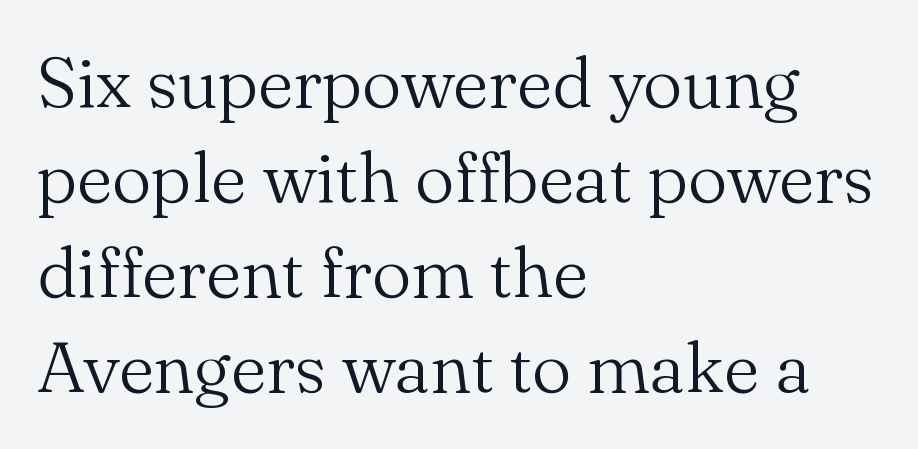
{"serif": "yes", "italic": "no", "bold": "no", "weight": "light", "width": "normal", "stroke_contrast": "medium", "x_height": "small", "monospaced": "no", "underline": "no", "align": "left", "line_spacing": "normal", "line_spacing_ratio": 1.34, "letter_spacing": "normal", "letter_spacing_em": 0.0, "glyph_px": 71}
